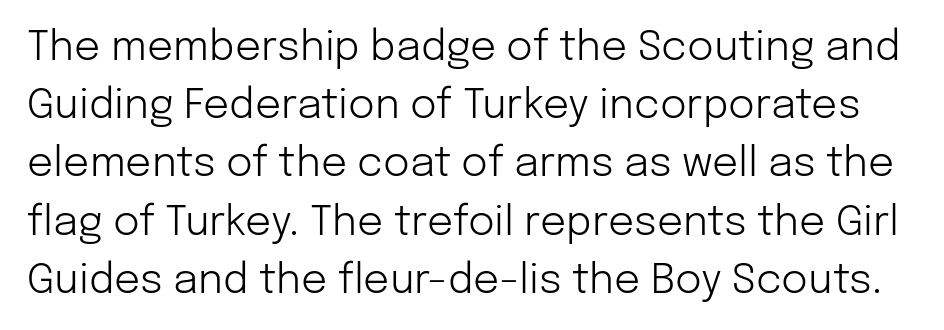
Q: Is the text bold? A: No.
Q: Is the text italic (slanted)? A: No, it is upright.
Q: Is the typeface a serif or a sans-serif typeface? A: Sans-serif.
Q: Is the text underlined? A: No.
Q: Is the spacing between letters normal or unusually wide? A: Normal.
Q: Is the spacing between lines tight, normal or loose? A: Normal.
Q: Width (condensed, normal, or wide)? A: Normal.
Q: Stroke contrast? A: Low.
Q: x-height? A: Medium.
Q: Monospaced? A: No.
